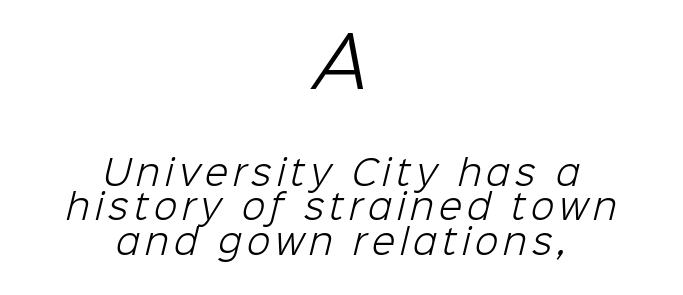
Q: Is the text bold? A: No.
Q: Is the typeface a serif or a sans-serif typeface? A: Sans-serif.
Q: Is the text underlined? A: No.
Q: How is the paragraph aligned? A: Centered.
Q: Is the spacing between lines tight, normal or loose? A: Tight.
Q: Which block of text is set in a larger size, the first (top) or the second (bottom)? A: The first (top) one.
Q: Width (condensed, normal, or wide)? A: Normal.
Q: Stroke contrast? A: Low.
Q: x-height? A: Medium.
Q: Monospaced? A: No.
